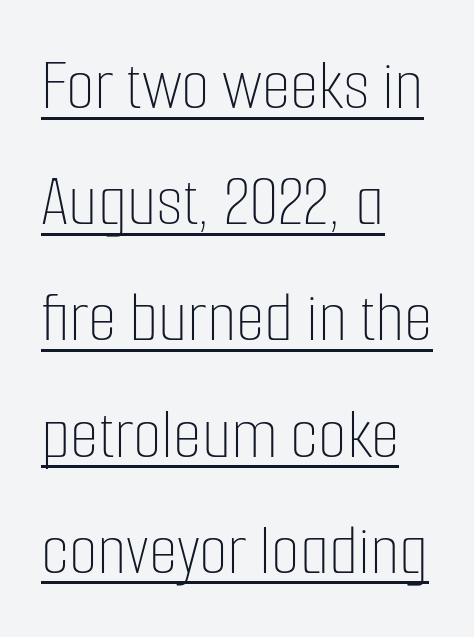
{"italic": "no", "bold": "no", "weight": "thin", "width": "condensed", "stroke_contrast": "low", "x_height": "medium", "monospaced": "no", "underline": "yes", "align": "left", "line_spacing": "normal", "line_spacing_ratio": 1.57, "letter_spacing": "normal", "letter_spacing_em": 0.0, "glyph_px": 74}
